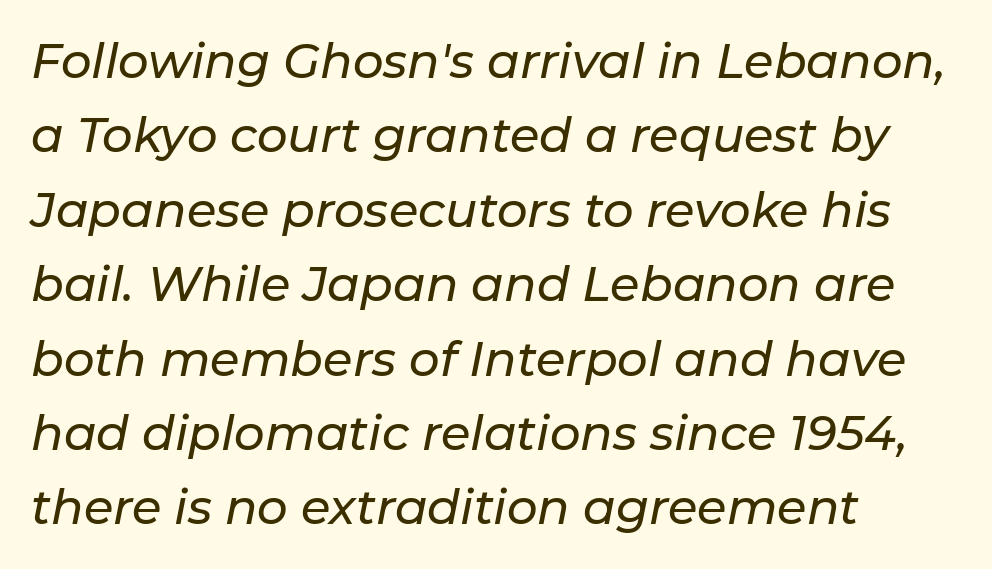
The image shows 48 px text type, italic (leaning right); set left-aligned, normal line spacing (1.55x), normal letter spacing, not underlined; low stroke contrast and a medium x-height.
